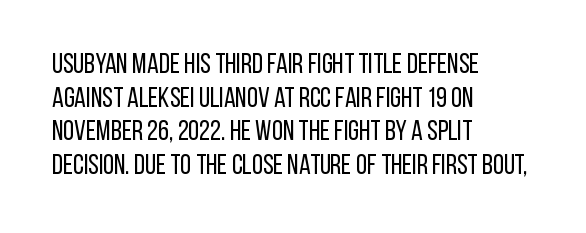
{"serif": "no", "italic": "no", "bold": "no", "weight": "regular", "width": "condensed", "stroke_contrast": "low", "x_height": "large", "monospaced": "no", "underline": "no", "align": "left", "line_spacing_ratio": 1.2, "letter_spacing": "normal", "letter_spacing_em": 0.0, "glyph_px": 28}
